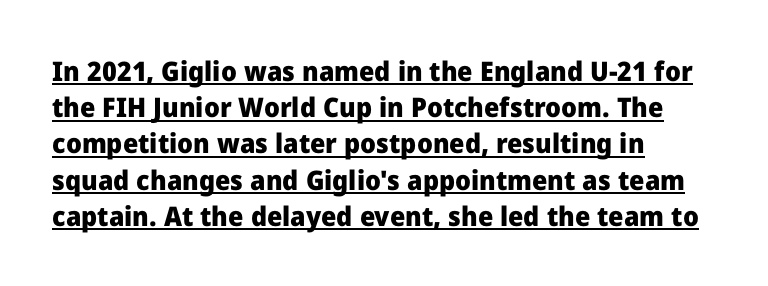
The image shows 27 px bold type, upright; set left-aligned, normal line spacing (1.34x), normal letter spacing, underlined.
